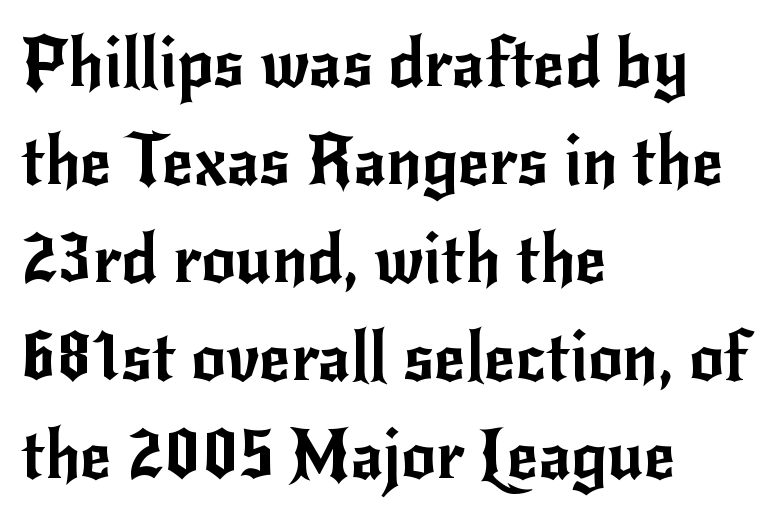
The image shows 68 px sans-serif type, upright; set left-aligned, normal line spacing (1.44x), normal letter spacing, not underlined; low stroke contrast and a small x-height.
